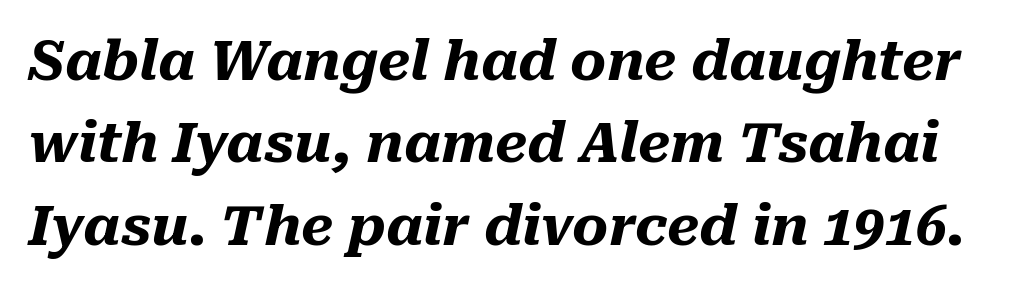
The image shows 55 px heavy type, italic (leaning right); set normal line spacing (1.5x), normal letter spacing, not underlined; medium stroke contrast and a medium x-height.
